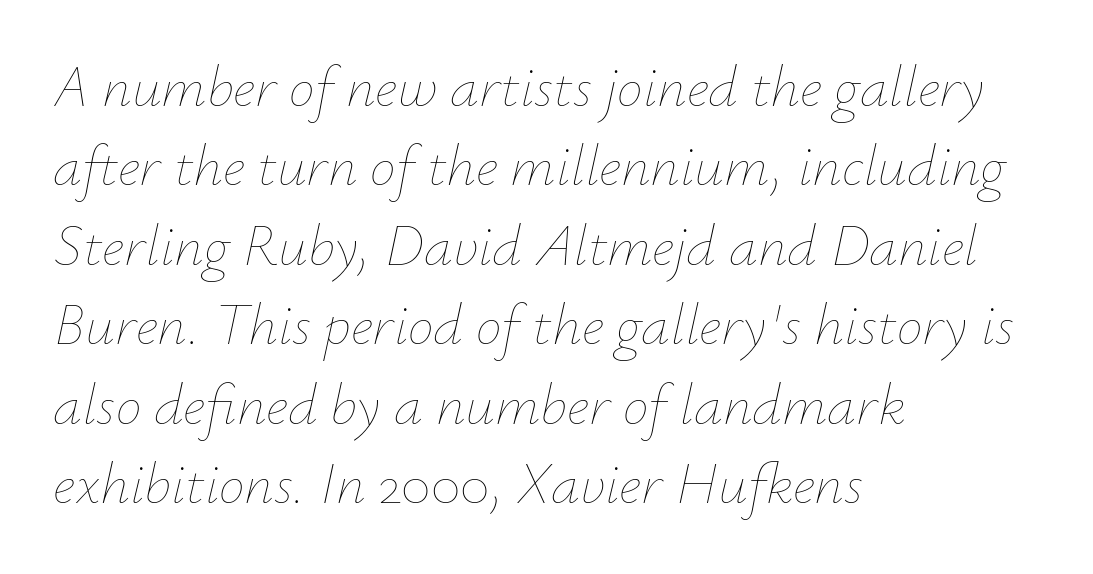
{"italic": "yes", "lean": "right", "slant_degrees": 12, "bold": "no", "weight": "thin", "width": "normal", "stroke_contrast": "low", "x_height": "small", "monospaced": "no", "underline": "no", "align": "left", "line_spacing": "normal", "line_spacing_ratio": 1.37, "letter_spacing": "normal", "letter_spacing_em": 0.0, "glyph_px": 58}
